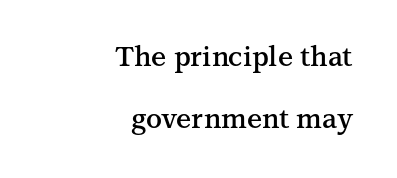
The image shows 27 px text type, upright; set right-aligned, loose line spacing (2.29x), normal letter spacing, not underlined.
